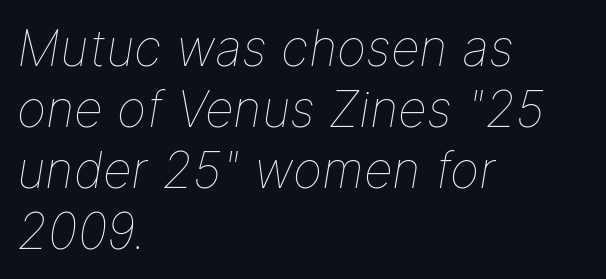
{"italic": "yes", "lean": "right", "slant_degrees": 9, "bold": "no", "weight": "thin", "width": "normal", "stroke_contrast": "low", "x_height": "medium", "monospaced": "no", "underline": "no", "align": "left", "line_spacing_ratio": 1.22, "letter_spacing": "normal", "letter_spacing_em": 0.0, "glyph_px": 50}
